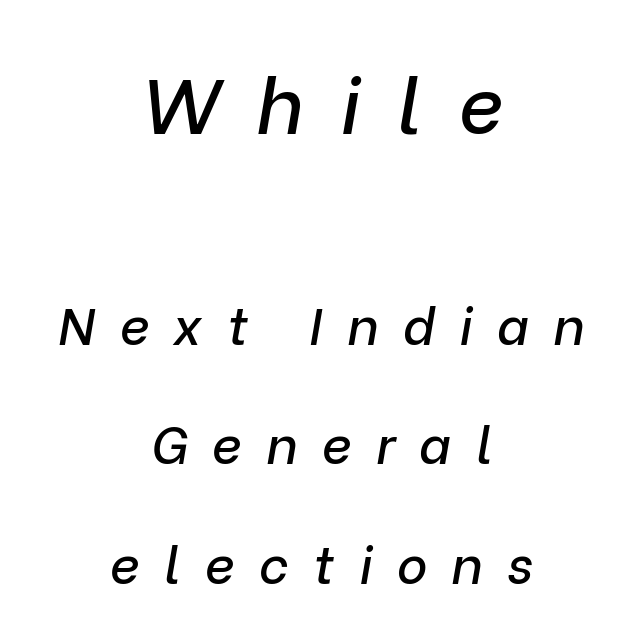
These lines stand farther apart than default settings would place them. Quick note: underline off. The more generous point size was reserved for the upper chunk. Proportional: the letters do not fall into vertical columns. Casual observation: everything's sitting right in the middle. You can tell it's italic because the verticals aren't actually vertical.
